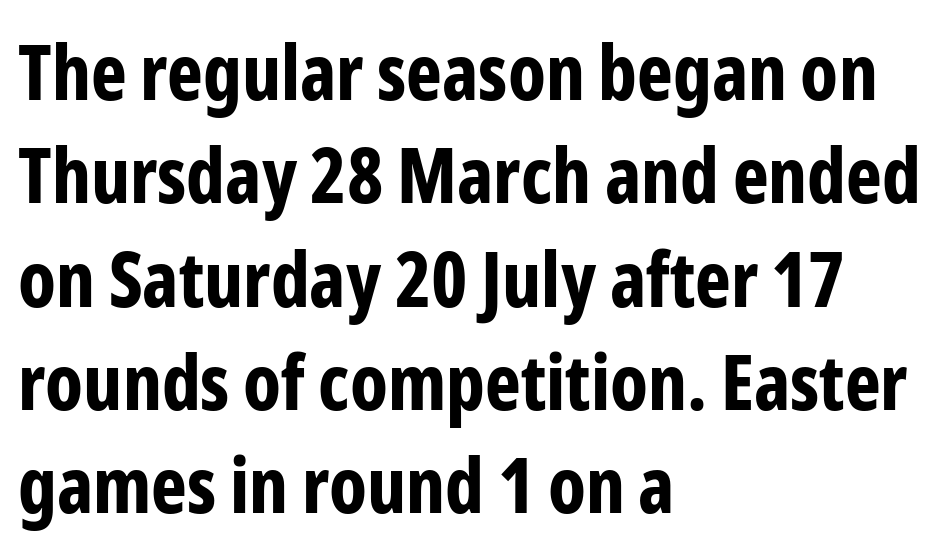
Unlike italic type, these characters show no tilt at all. Vertical spacing — default. Horizontal alignment here is leftward, the default for most running prose. The passage shown has conventional tracking throughout.
